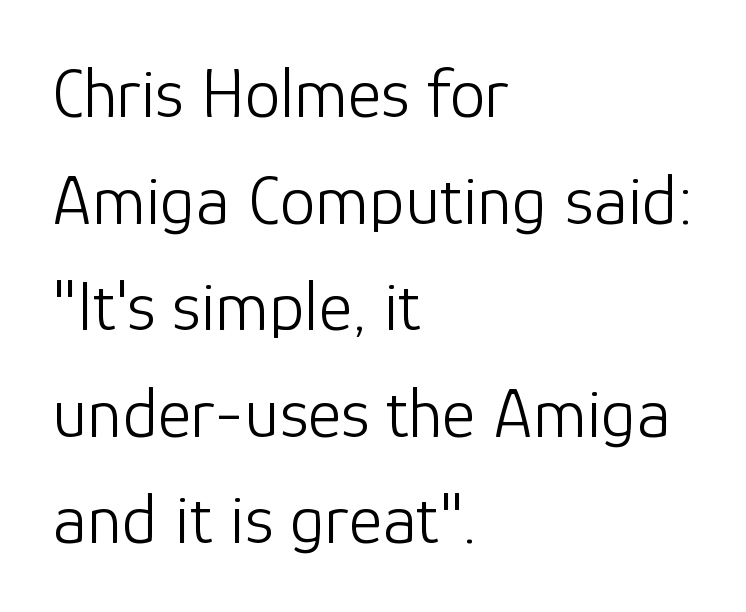
The image shows 72 px light sans-serif type, upright; set left-aligned, normal line spacing (1.48x), normal letter spacing, not underlined; low stroke contrast and a medium x-height.
